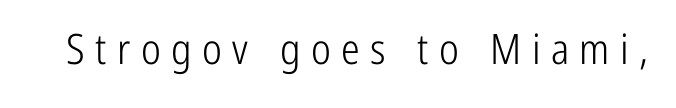
Italic: no, the glyphs are upright roman. The rendering uses natural spacing where letterforms have individual widths. Words float on clear page, feet unadorned. What kind of face is this? One without serifs — a sans. The characters are drawn with everyday or finer stroke widths.
